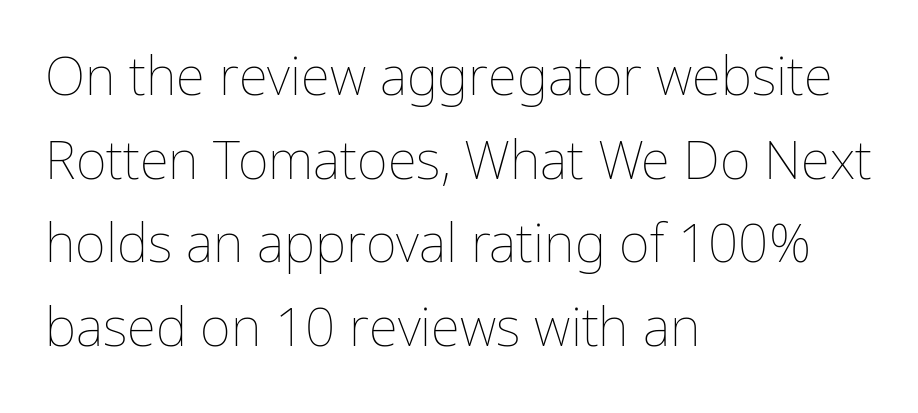
Beneath every word, the page is bare. Proportional: the letters do not fall into vertical columns. Style check: upright. Students, note that the glyphs here touch the page at normal intervals.
